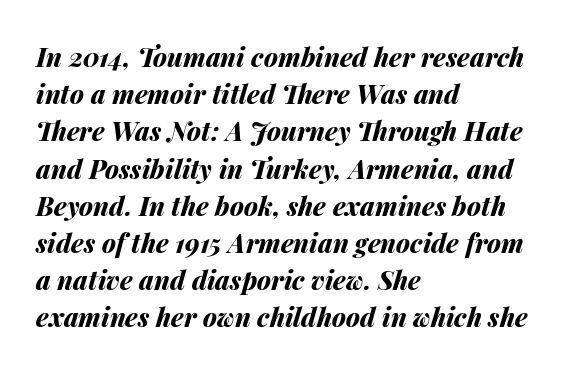
{"italic": "yes", "lean": "right", "slant_degrees": 14, "bold": "yes", "underline": "no", "align": "left", "line_spacing": "normal", "line_spacing_ratio": 1.43, "letter_spacing": "normal", "letter_spacing_em": 0.0, "glyph_px": 26}
